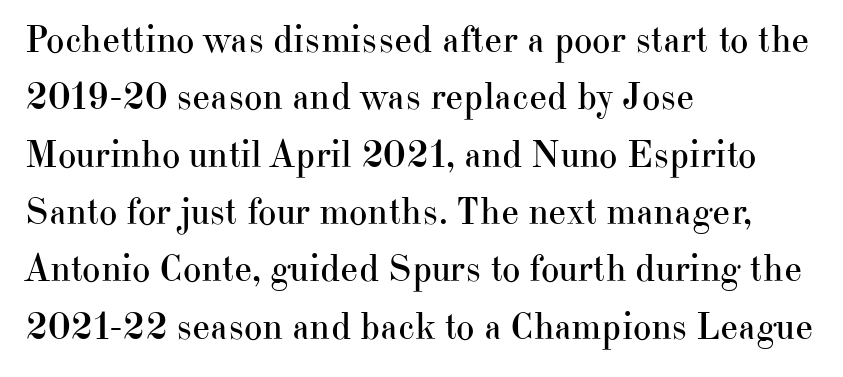
Q: Is the text bold? A: No.
Q: Is the text italic (slanted)? A: No, it is upright.
Q: Is the typeface a serif or a sans-serif typeface? A: Serif.
Q: Is the text underlined? A: No.
Q: How is the paragraph aligned? A: Left-aligned.
Q: Is the spacing between letters normal or unusually wide? A: Normal.
Q: Is the spacing between lines tight, normal or loose? A: Normal.
Q: Width (condensed, normal, or wide)? A: Normal.
Q: Stroke contrast? A: High.
Q: x-height? A: Small.
Q: Monospaced? A: No.
